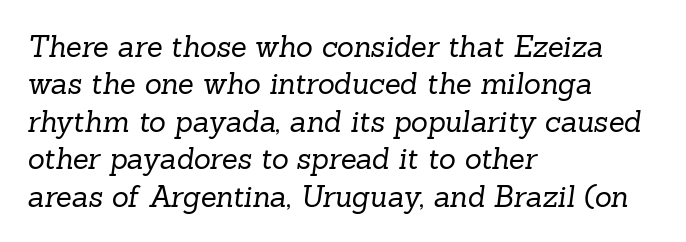
Q: Is the text bold? A: No.
Q: Is the typeface a serif or a sans-serif typeface? A: Serif.
Q: Is the text underlined? A: No.
Q: How is the paragraph aligned? A: Left-aligned.
Q: Is the spacing between letters normal or unusually wide? A: Normal.
Q: Is the spacing between lines tight, normal or loose? A: Normal.
Q: Width (condensed, normal, or wide)? A: Normal.
Q: Stroke contrast? A: Low.
Q: x-height? A: Medium.
Q: Monospaced? A: No.
